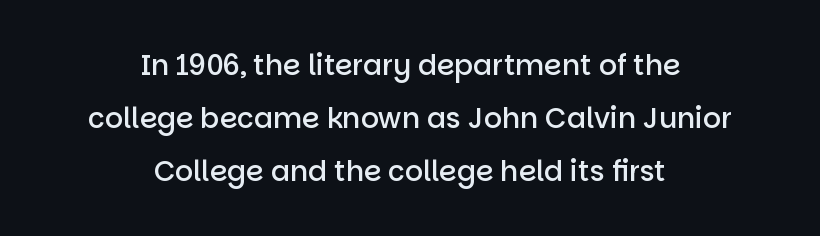
Q: Is the text bold? A: Semi-bold.
Q: Is the text italic (slanted)? A: No, it is upright.
Q: Is the typeface a serif or a sans-serif typeface? A: Sans-serif.
Q: Is the text underlined? A: No.
Q: How is the paragraph aligned? A: Centered.
Q: Is the spacing between letters normal or unusually wide? A: Normal.
Q: Width (condensed, normal, or wide)? A: Normal.
Q: Stroke contrast? A: Low.
Q: x-height? A: Large.
Q: Monospaced? A: No.
